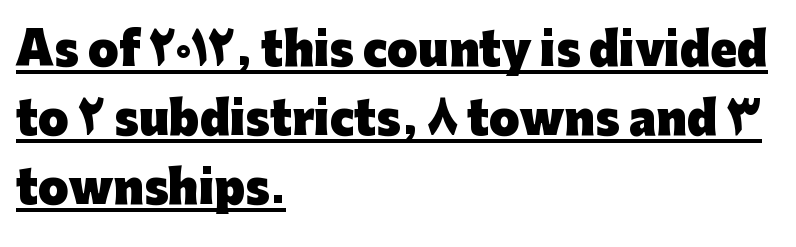
Q: Is the text bold? A: Yes.
Q: Is the text italic (slanted)? A: No, it is upright.
Q: Is the typeface a serif or a sans-serif typeface? A: Sans-serif.
Q: Is the text underlined? A: Yes.
Q: How is the paragraph aligned? A: Left-aligned.
Q: Is the spacing between letters normal or unusually wide? A: Normal.
Q: Is the spacing between lines tight, normal or loose? A: Normal.
Q: Width (condensed, normal, or wide)? A: Normal.
Q: Stroke contrast? A: Low.
Q: x-height? A: Medium.
Q: Monospaced? A: No.
